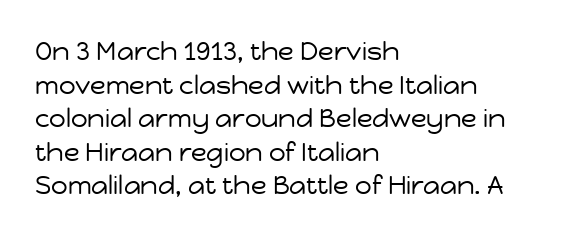
Interline gaps are of average width in this sample. In terms of posture, this sample is upright. Teacher's note: observe the even left margin — that is flush-left alignment. The cut favours lightness, reaching ordinary text weight at its darkest.
